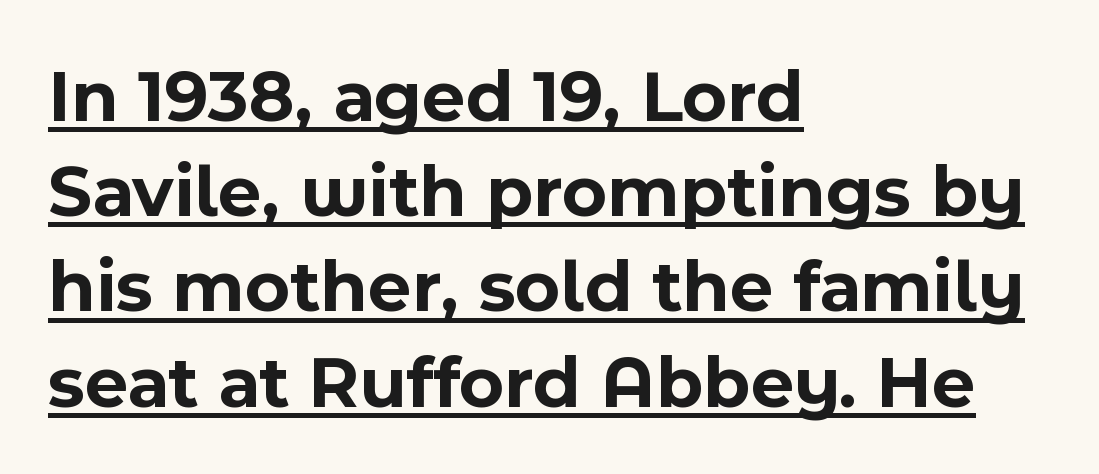
I'd describe the lettering as bold — thick and assertive. Style check: upright. Type style note: lacks serifs. Teacher's note: observe the even left margin — that is flush-left alignment.
